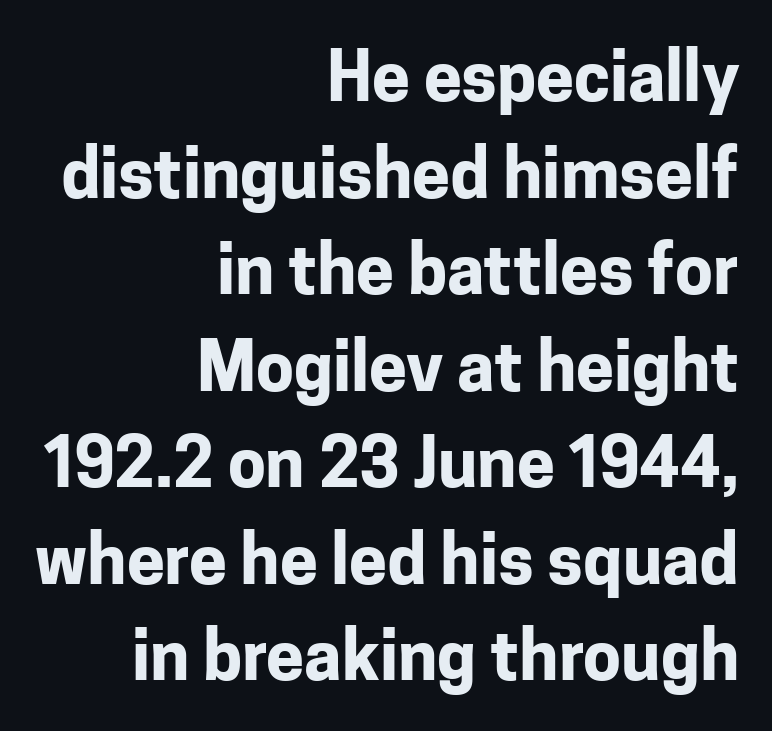
This is roman type, the default non-slanted kind. A typesetter would call this leading conventional body-copy spacing. Does the copy run flush right? Yes — the right margin is perfectly even. The letters advance in unequal steps, a hallmark of proportional type. Words float on clear page, feet unadorned. Look at the tracking — it's just the regular setting, nothing added.
